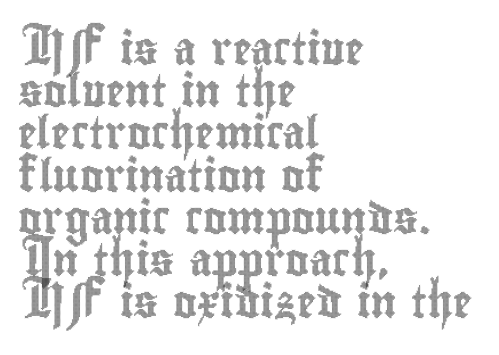
The image shows 32 px condensed type, upright; set left-aligned, normal line spacing (1.32x), normal letter spacing, not underlined; a small x-height.
